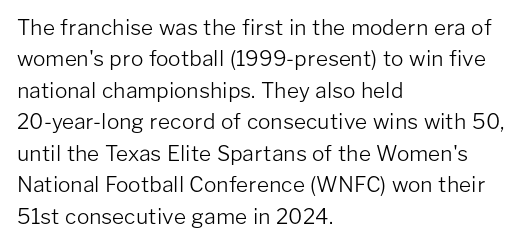
{"italic": "no", "bold": "no", "underline": "no", "align": "left", "line_spacing": "normal", "line_spacing_ratio": 1.5, "letter_spacing": "normal", "letter_spacing_em": 0.0, "glyph_px": 21}
